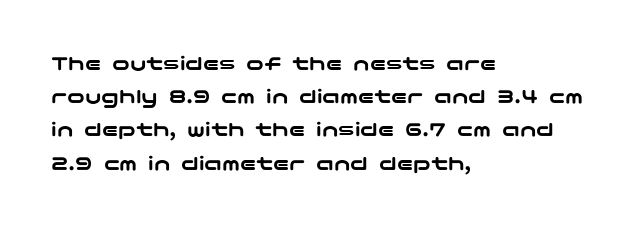
These lines keep a tight, regular rhythm from letter to letter. Vertical spacing — default. No word sits above an underline. The setting favours the left margin, as ordinary paragraphs usually do. The font's upright variant was chosen for this text.
